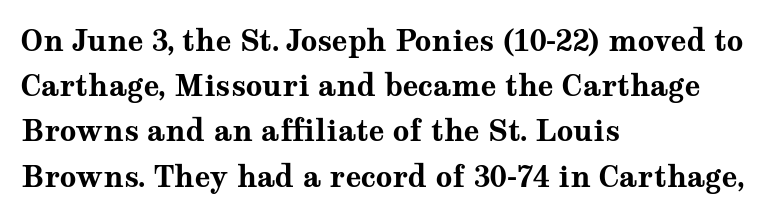
Proportional: the letters do not fall into vertical columns. The rag falls on the right side of this text block. The words here are not underlined. Is the letter spacing exaggerated? No — it looks like the ordinary default. The typography opts for an upright posture over an oblique one.
